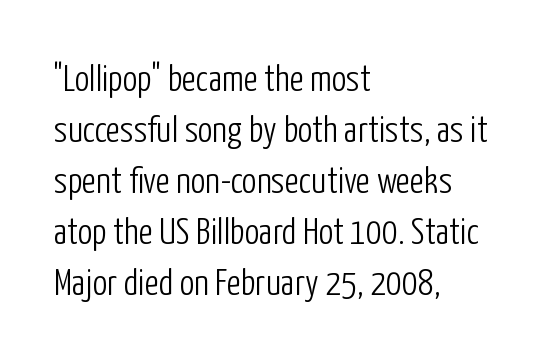
Q: Is the text bold? A: No.
Q: Is the text italic (slanted)? A: No, it is upright.
Q: Is the typeface a serif or a sans-serif typeface? A: Sans-serif.
Q: Is the text underlined? A: No.
Q: How is the paragraph aligned? A: Left-aligned.
Q: Is the spacing between letters normal or unusually wide? A: Normal.
Q: Is the spacing between lines tight, normal or loose? A: Normal.
Q: Width (condensed, normal, or wide)? A: Condensed.
Q: Stroke contrast? A: Low.
Q: x-height? A: Medium.
Q: Monospaced? A: No.
